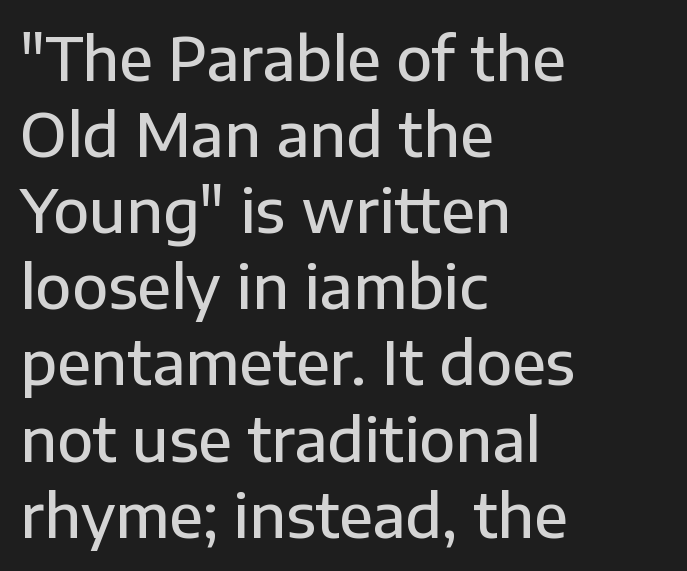
{"serif": "no", "italic": "no", "bold": "semi", "weight": "semibold", "width": "normal", "stroke_contrast": "low", "x_height": "medium", "monospaced": "no", "underline": "no", "align": "left", "line_spacing": "normal", "line_spacing_ratio": 1.29, "letter_spacing": "normal", "letter_spacing_em": 0.0, "glyph_px": 59}
